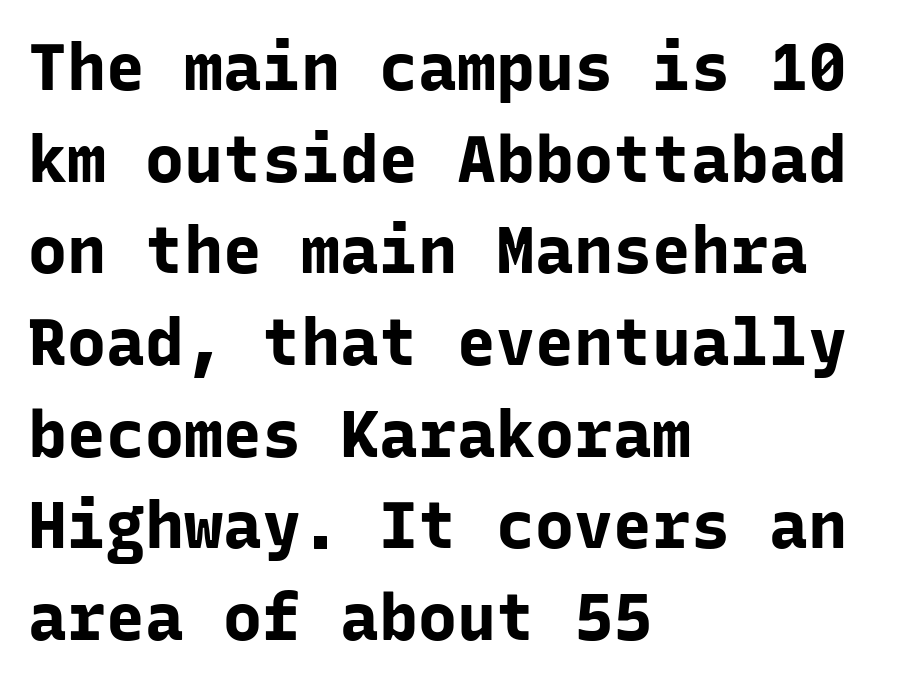
The image shows 65 px bold sans-serif type, upright, monospaced; set left-aligned, normal line spacing (1.41x), normal letter spacing, not underlined; low stroke contrast and a medium x-height.
